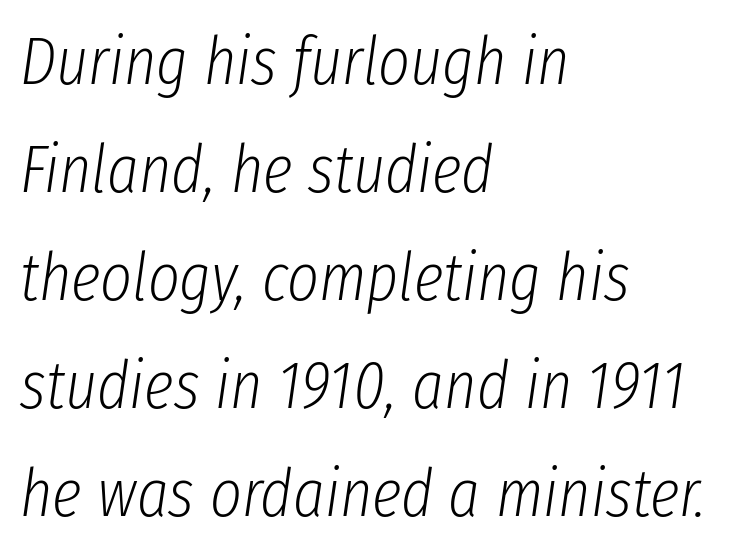
{"italic": "yes", "lean": "right", "slant_degrees": 8, "bold": "no", "weight": "light", "width": "condensed", "stroke_contrast": "low", "x_height": "medium", "monospaced": "no", "underline": "no", "align": "left", "line_spacing": "normal", "line_spacing_ratio": 1.59, "letter_spacing": "normal", "letter_spacing_em": 0.0, "glyph_px": 68}
